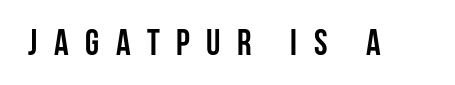
{"serif": "no", "italic": "no", "bold": "yes", "weight": "semibold", "width": "condensed", "stroke_contrast": "low", "x_height": "large", "monospaced": "no", "underline": "no", "letter_spacing": "wide", "letter_spacing_em": 0.46, "glyph_px": 36}
